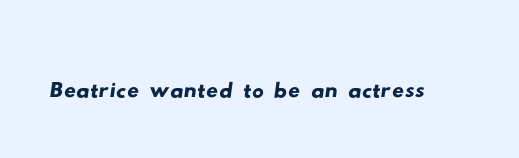
Q: Is the typeface a serif or a sans-serif typeface? A: Sans-serif.
Q: Is the text underlined? A: No.
Q: Is the spacing between letters normal or unusually wide? A: Normal.
Q: Width (condensed, normal, or wide)? A: Wide.
Q: Stroke contrast? A: Low.
Q: x-height? A: Small.
Q: Monospaced? A: No.
